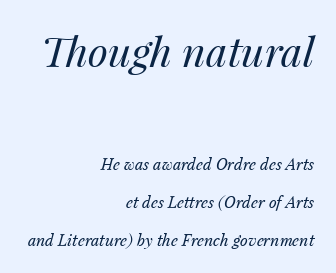
Q: Is the text bold? A: No.
Q: Is the text italic (slanted)? A: Yes, it leans right by about 14 degrees.
Q: Is the text underlined? A: No.
Q: How is the paragraph aligned? A: Right-aligned.
Q: Is the spacing between letters normal or unusually wide? A: Normal.
Q: Is the spacing between lines tight, normal or loose? A: Loose.
Q: Which block of text is set in a larger size, the first (top) or the second (bottom)? A: The first (top) one.
Q: Width (condensed, normal, or wide)? A: Normal.
Q: Stroke contrast? A: Medium.
Q: x-height? A: Medium.
Q: Monospaced? A: No.
